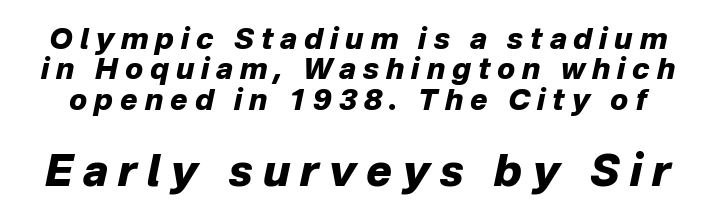
{"italic": "yes", "lean": "right", "slant_degrees": 12, "bold": "yes", "weight": "heavy", "width": "normal", "stroke_contrast": "low", "x_height": "medium", "monospaced": "no", "underline": "no", "line_spacing": "tight", "line_spacing_ratio": 1.05, "letter_spacing": "wide", "letter_spacing_em": 0.24, "larger_block": "second", "size_ratio": 1.48, "glyph_px": 43}
